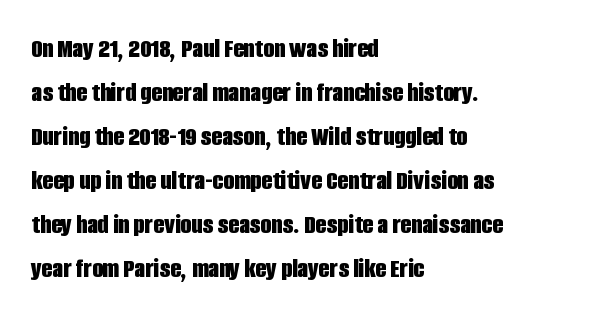
Q: Is the text bold? A: Yes.
Q: Is the text italic (slanted)? A: No, it is upright.
Q: Is the typeface a serif or a sans-serif typeface? A: Sans-serif.
Q: Is the text underlined? A: No.
Q: How is the paragraph aligned? A: Left-aligned.
Q: Is the spacing between letters normal or unusually wide? A: Normal.
Q: Is the spacing between lines tight, normal or loose? A: Normal.
Q: Width (condensed, normal, or wide)? A: Condensed.
Q: Stroke contrast? A: Low.
Q: x-height? A: Large.
Q: Monospaced? A: No.
